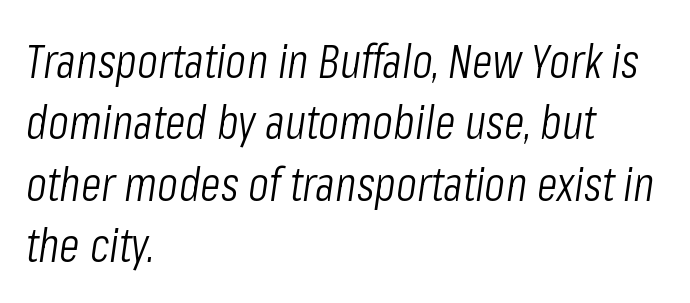
Between one letter and the next there's only the usual sliver of space. Would a proofreader flag this as italicized? Yes. These lines are set flush left with a ragged right edge. You could not count columns in this text — the font is proportionally spaced.
